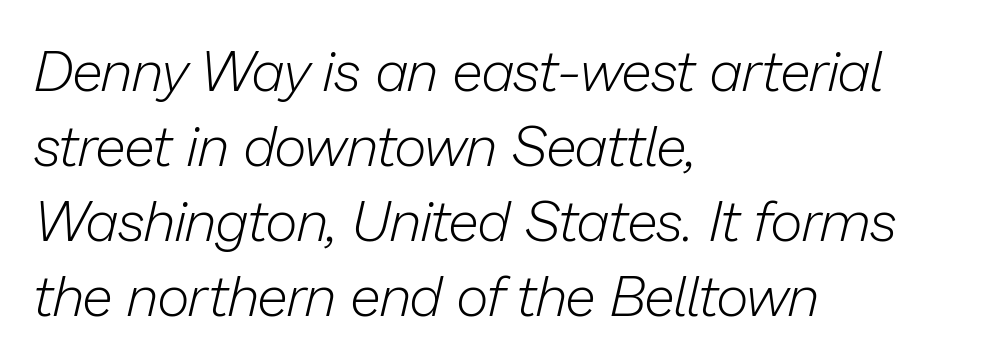
{"italic": "yes", "lean": "right", "slant_degrees": 13, "bold": "no", "weight": "light", "width": "normal", "stroke_contrast": "low", "x_height": "medium", "monospaced": "no", "underline": "no", "align": "left", "line_spacing": "normal", "line_spacing_ratio": 1.34, "letter_spacing": "normal", "letter_spacing_em": 0.0, "glyph_px": 56}
